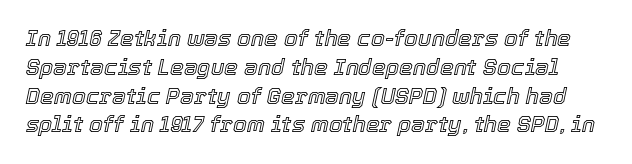
The image shows 22 px text type, italic (leaning right); set normal line spacing (1.31x), normal letter spacing, not underlined.
